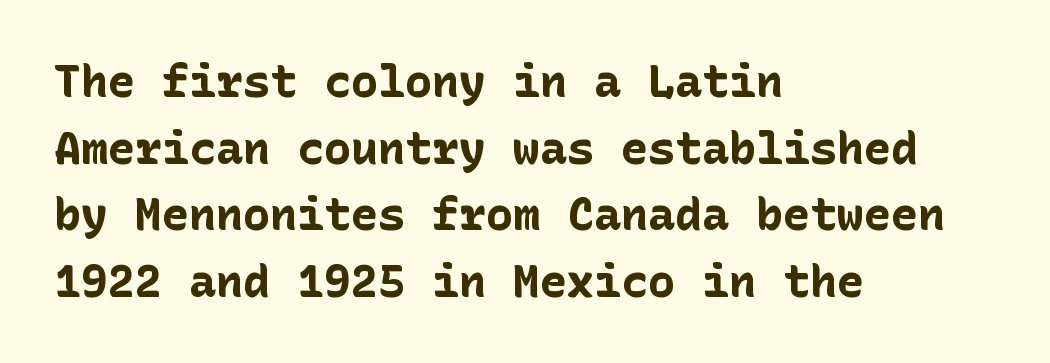
Regarding serifs, this sample does without them. The text block is weighted toward the left margin, trailing off unevenly rightward. This rendering leaves character spacing at its baseline value. The block of text has a typical density, with ordinary space between rows. Emphasis by weight is at full strength: bold. You can tell it's not italic because the verticals are truly vertical.
